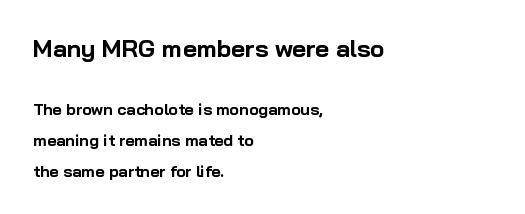
{"italic": "no", "bold": "yes", "underline": "no", "align": "left", "line_spacing": "loose", "line_spacing_ratio": 1.94, "letter_spacing": "normal", "letter_spacing_em": 0.0, "larger_block": "first", "size_ratio": 1.5, "glyph_px": 24}
